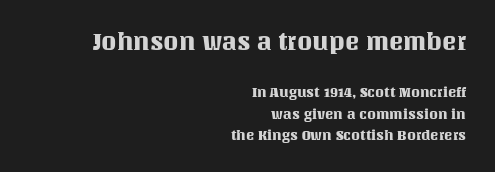
Notice how the stems are strictly vertical — no italics here. Right-aligned paragraph, ragged on the left. Just letters on the line, the space beneath them empty. Does extra space separate the letters? No, they use regular spacing.
